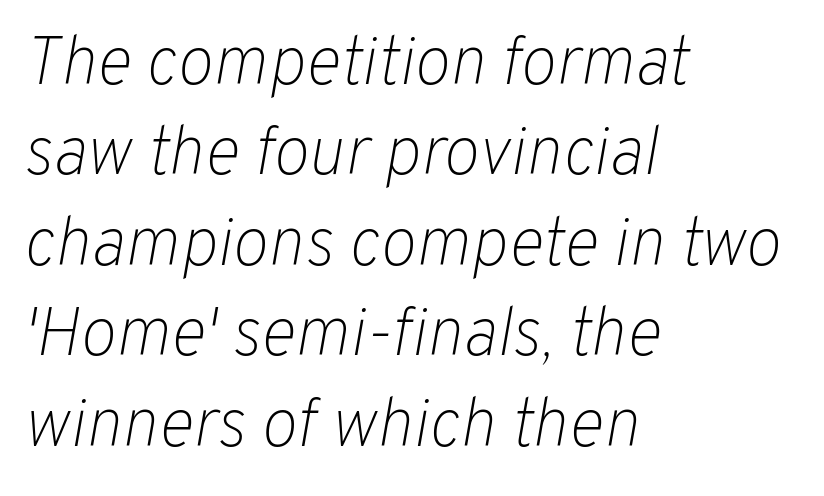
One glance says typical: line gaps are just what's usual. The strokes are not fattened; the text isn't bold. Tracking here is standard; glyphs follow each other at the usual distance. Looks like regular typesetting: each glyph gets only the width it needs. Emphasis-style slanted type is in use.
